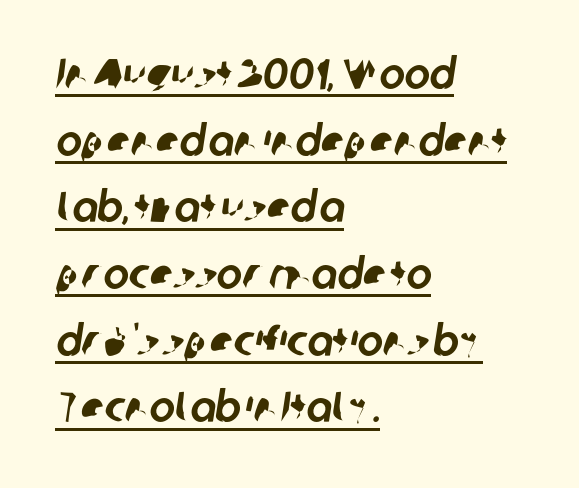
Q: Is the typeface a serif or a sans-serif typeface? A: Sans-serif.
Q: Is the text underlined? A: Yes.
Q: How is the paragraph aligned? A: Left-aligned.
Q: Is the spacing between letters normal or unusually wide? A: Normal.
Q: Is the spacing between lines tight, normal or loose? A: Normal.
Q: Width (condensed, normal, or wide)? A: Normal.
Q: Stroke contrast? A: Low.
Q: x-height? A: Medium.
Q: Monospaced? A: No.
